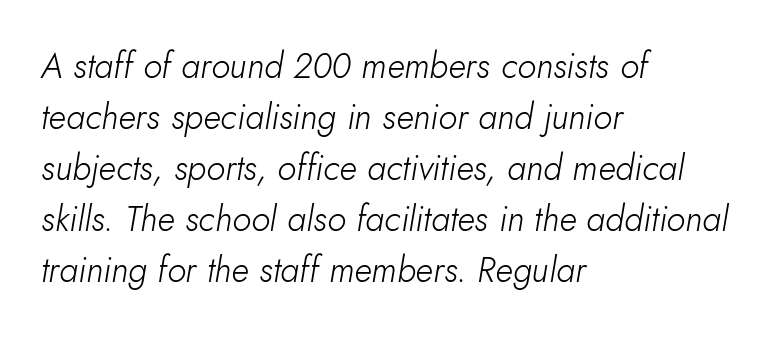
{"italic": "yes", "lean": "right", "slant_degrees": 10, "bold": "no", "weight": "light", "width": "normal", "stroke_contrast": "low", "x_height": "small", "monospaced": "no", "underline": "no", "align": "left", "line_spacing": "normal", "line_spacing_ratio": 1.46, "letter_spacing": "normal", "letter_spacing_em": 0.0, "glyph_px": 35}
